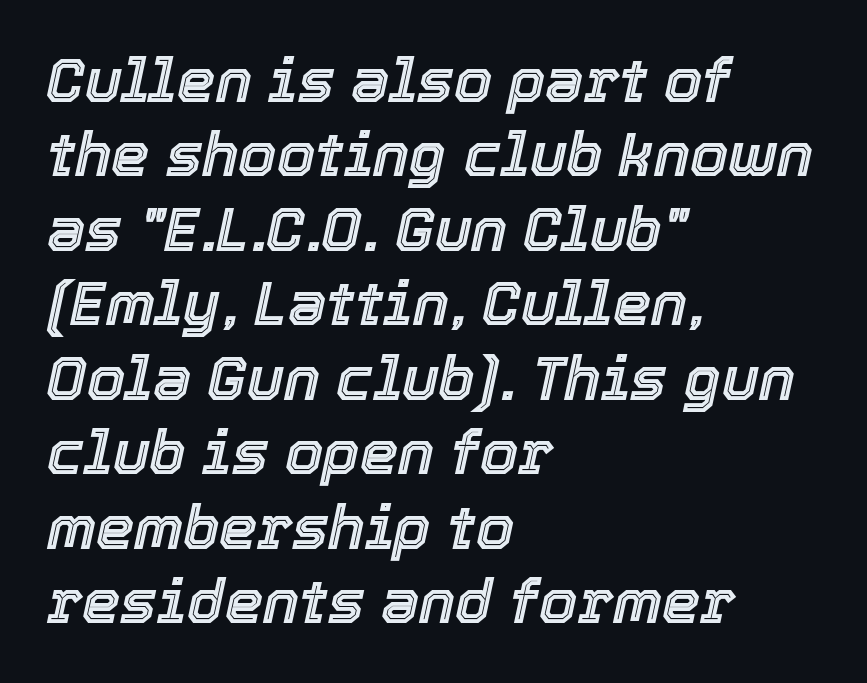
{"italic": "yes", "lean": "right", "slant_degrees": 12, "width": "normal", "x_height": "medium", "monospaced": "no", "underline": "no", "align": "left", "line_spacing_ratio": 1.22, "letter_spacing": "normal", "letter_spacing_em": 0.0, "glyph_px": 61}
